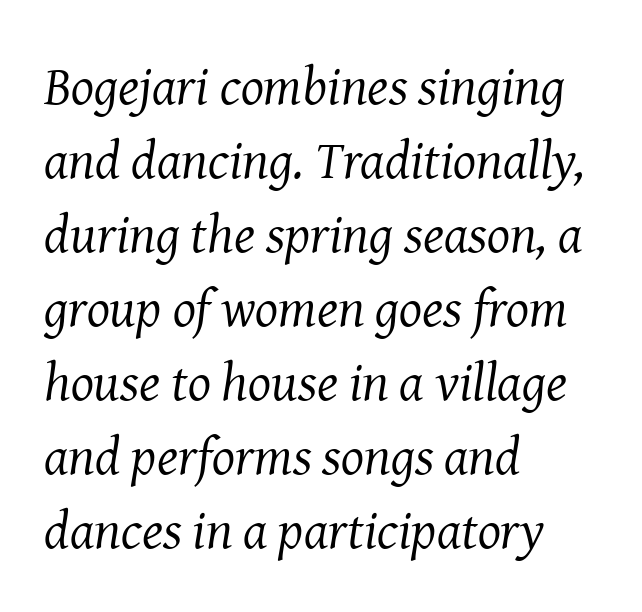
Q: Is the text bold? A: No.
Q: Is the text italic (slanted)? A: Yes, it leans right by about 8 degrees.
Q: Is the typeface a serif or a sans-serif typeface? A: Serif.
Q: Is the text underlined? A: No.
Q: How is the paragraph aligned? A: Left-aligned.
Q: Is the spacing between letters normal or unusually wide? A: Normal.
Q: Is the spacing between lines tight, normal or loose? A: Normal.
Q: Width (condensed, normal, or wide)? A: Normal.
Q: Stroke contrast? A: Medium.
Q: x-height? A: Medium.
Q: Monospaced? A: No.
